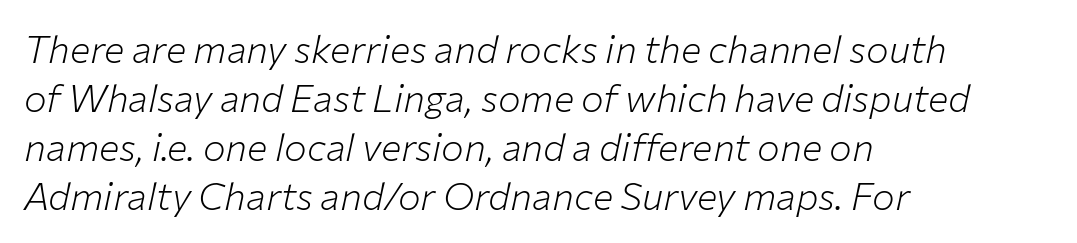
Leading: standard. Weight: not bold — regular or lighter. Type without underlining. The line texture is even and compact thanks to regular tracking.
